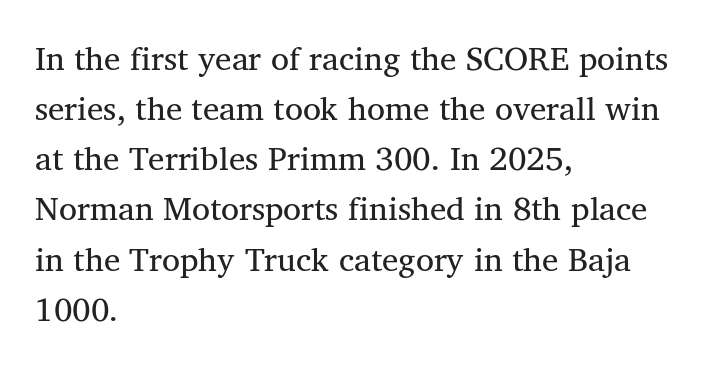
{"serif": "yes", "italic": "no", "bold": "no", "weight": "regular", "width": "normal", "stroke_contrast": "medium", "x_height": "medium", "monospaced": "no", "underline": "no", "align": "left", "line_spacing": "normal", "line_spacing_ratio": 1.52, "letter_spacing": "normal", "letter_spacing_em": 0.0, "glyph_px": 33}
